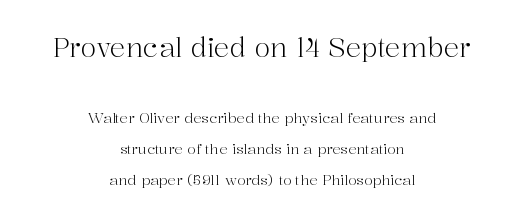
Q: Is the text bold? A: No.
Q: Is the text italic (slanted)? A: No, it is upright.
Q: Is the text underlined? A: No.
Q: How is the paragraph aligned? A: Centered.
Q: Is the spacing between letters normal or unusually wide? A: Normal.
Q: Is the spacing between lines tight, normal or loose? A: Loose.
Q: Which block of text is set in a larger size, the first (top) or the second (bottom)? A: The first (top) one.
